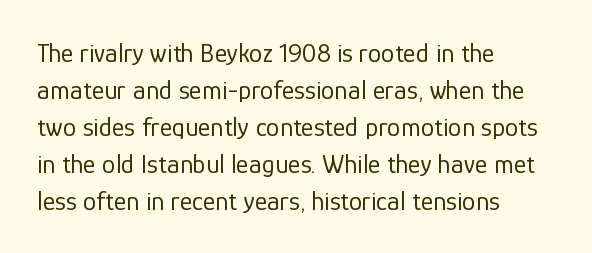
{"italic": "no", "bold": "no", "underline": "no", "align": "left", "line_spacing": "normal", "line_spacing_ratio": 1.37, "letter_spacing": "normal", "letter_spacing_em": 0.0, "glyph_px": 27}
